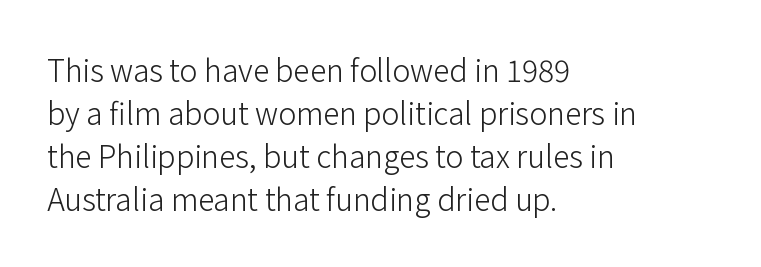
{"serif": "no", "italic": "no", "bold": "no", "weight": "light", "width": "normal", "stroke_contrast": "low", "x_height": "medium", "monospaced": "no", "underline": "no", "align": "left", "line_spacing": "normal", "line_spacing_ratio": 1.43, "letter_spacing": "normal", "letter_spacing_em": 0.0, "glyph_px": 30}
